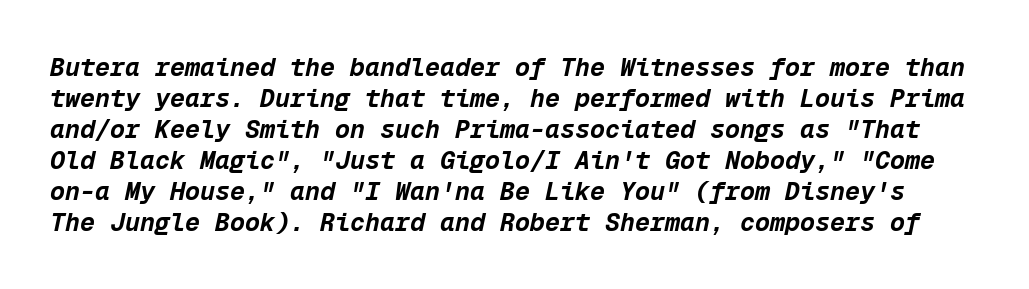
Q: Is the text bold? A: Yes.
Q: Is the text italic (slanted)? A: Yes, it leans right by about 12 degrees.
Q: Is the text underlined? A: No.
Q: Is the spacing between letters normal or unusually wide? A: Normal.
